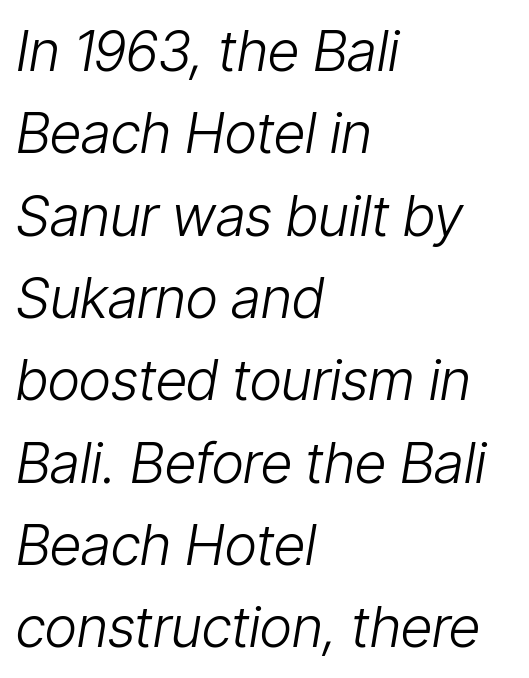
{"italic": "yes", "lean": "right", "slant_degrees": 9, "bold": "no", "weight": "light", "width": "condensed", "stroke_contrast": "low", "x_height": "medium", "monospaced": "no", "underline": "no", "align": "left", "line_spacing": "normal", "line_spacing_ratio": 1.47, "letter_spacing": "normal", "letter_spacing_em": 0.0, "glyph_px": 56}
